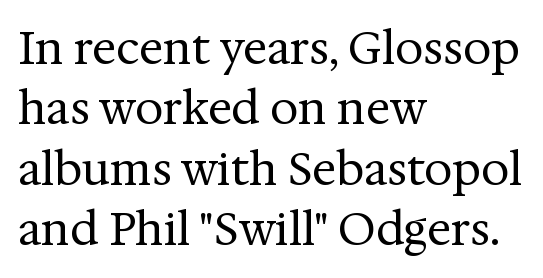
Q: Is the text bold? A: No.
Q: Is the text italic (slanted)? A: No, it is upright.
Q: Is the typeface a serif or a sans-serif typeface? A: Serif.
Q: Is the text underlined? A: No.
Q: How is the paragraph aligned? A: Left-aligned.
Q: Is the spacing between letters normal or unusually wide? A: Normal.
Q: Is the spacing between lines tight, normal or loose? A: Normal.
Q: Width (condensed, normal, or wide)? A: Normal.
Q: Stroke contrast? A: Medium.
Q: x-height? A: Medium.
Q: Monospaced? A: No.
